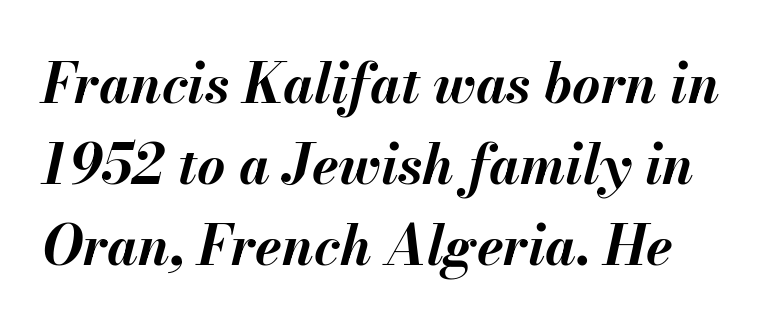
The image shows 54 px bold type, italic (leaning right); set normal line spacing (1.5x), normal letter spacing, not underlined; medium stroke contrast and a small x-height.
